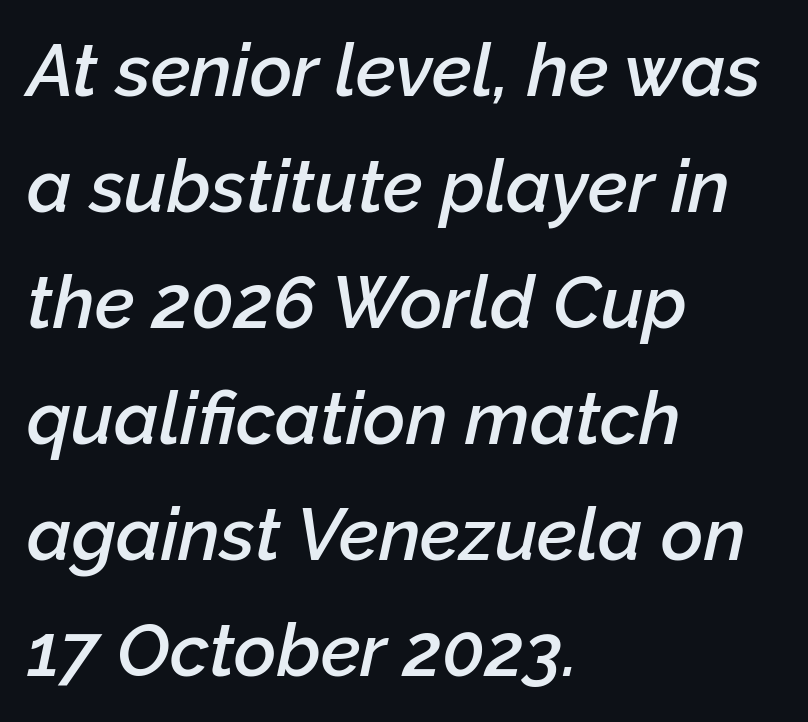
{"italic": "yes", "lean": "right", "slant_degrees": 12, "bold": "semi", "weight": "semibold", "width": "normal", "stroke_contrast": "low", "x_height": "medium", "monospaced": "no", "underline": "no", "align": "left", "line_spacing": "normal", "line_spacing_ratio": 1.59, "letter_spacing": "normal", "letter_spacing_em": 0.0, "glyph_px": 73}
